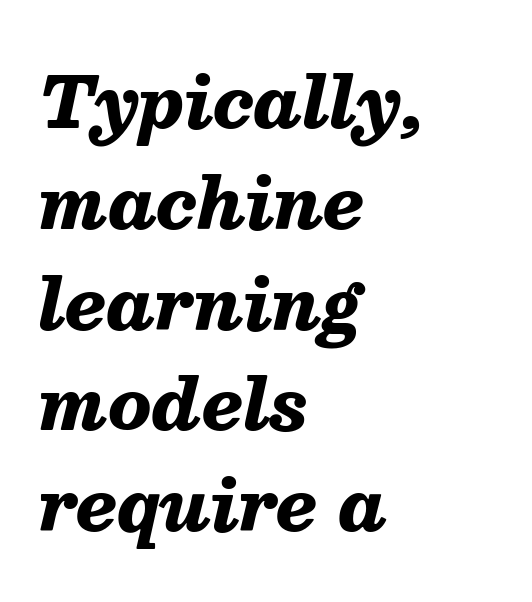
Does the lettering tilt? It does — this is italic. The line texture is even and compact thanks to regular tracking. The rows are spaced the way most documents space them. The foot of each line stays bare and open. Strong, thick strokes mark this as bold type. Spacing verdict: proportional, widths tailored to each character.
